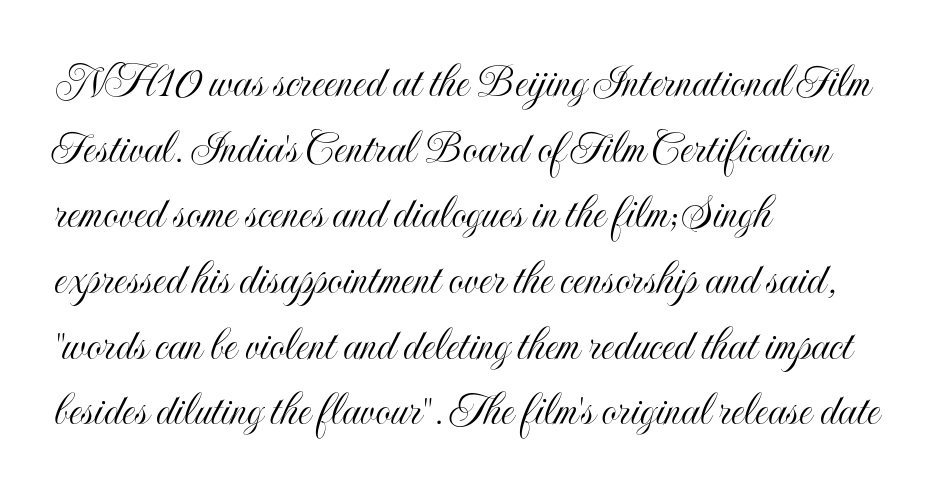
The image shows 49 px condensed type; set left-aligned, normal line spacing (1.34x), normal letter spacing, not underlined; a small x-height.
